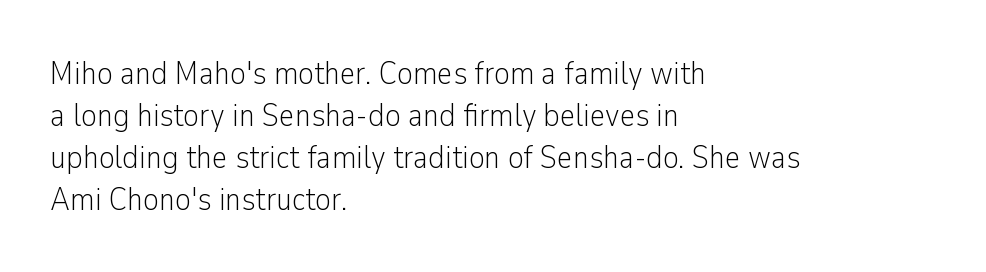
The typeface has the unassuming heft of standard copy or less. The zone under the glyphs is completely vacant. This is sans-serif lettering, the kind often seen on screens and signage. Nobody touched the tracking dial on this one. Character widths vary here, with narrow letters taking less room than wide ones.
